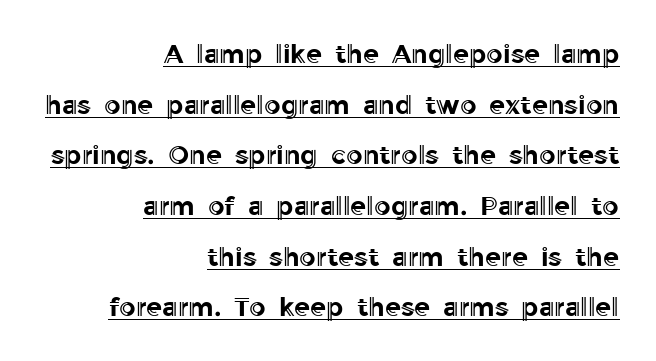
The image shows 26 px text type, upright; set right-aligned, loose line spacing (1.95x), normal letter spacing, underlined.
